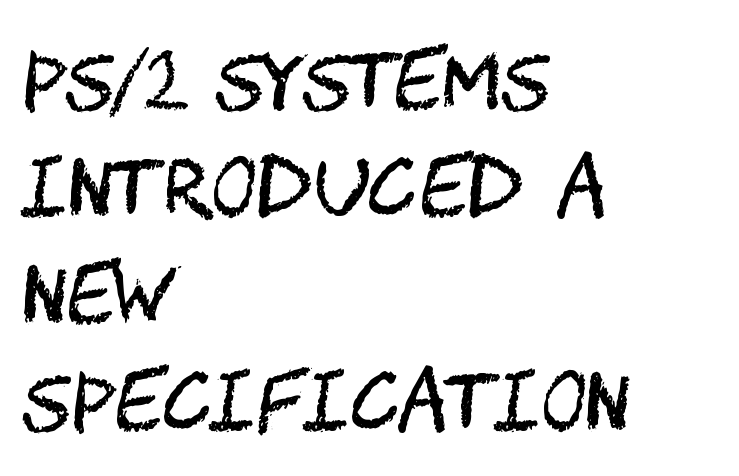
{"serif": "no", "italic": "no", "bold": "no", "weight": "regular", "width": "condensed", "stroke_contrast": "medium", "x_height": "large", "underline": "no", "align": "left", "line_spacing": "normal", "line_spacing_ratio": 1.37, "letter_spacing": "normal", "letter_spacing_em": 0.0, "glyph_px": 78}
